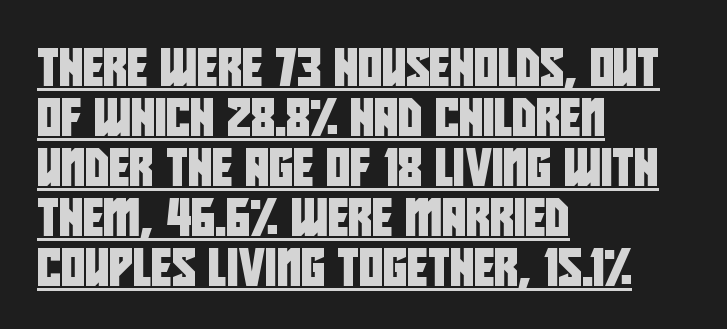
The image shows 37 px condensed sans-serif type; set left-aligned, normal line spacing (1.35x), normal letter spacing, underlined; low stroke contrast and a large x-height.
